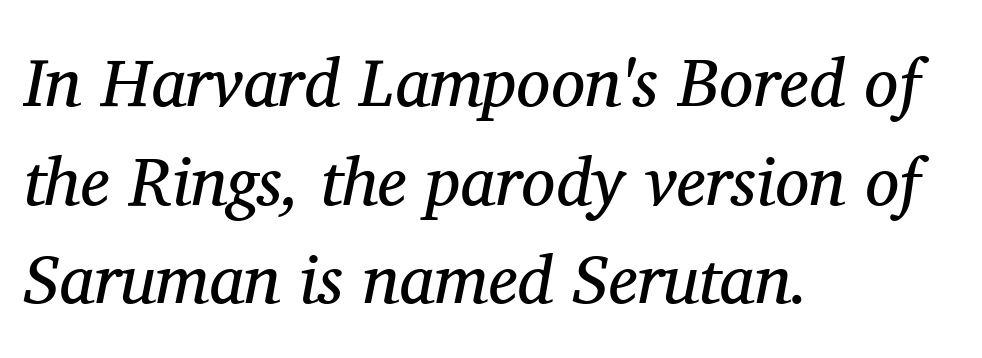
{"serif": "yes", "italic": "yes", "lean": "right", "slant_degrees": 11, "bold": "no", "weight": "regular", "width": "normal", "stroke_contrast": "medium", "x_height": "medium", "monospaced": "no", "underline": "no", "align": "left", "line_spacing": "normal", "line_spacing_ratio": 1.45, "letter_spacing": "normal", "letter_spacing_em": 0.0, "glyph_px": 68}
